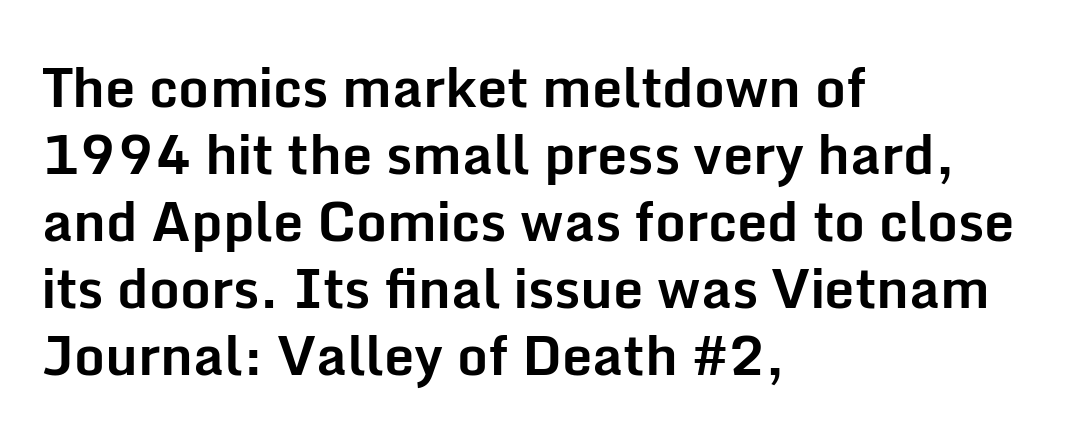
Q: Is the text bold? A: Yes.
Q: Is the text italic (slanted)? A: No, it is upright.
Q: Is the typeface a serif or a sans-serif typeface? A: Sans-serif.
Q: Is the text underlined? A: No.
Q: How is the paragraph aligned? A: Left-aligned.
Q: Is the spacing between letters normal or unusually wide? A: Normal.
Q: Width (condensed, normal, or wide)? A: Normal.
Q: Stroke contrast? A: Low.
Q: x-height? A: Medium.
Q: Monospaced? A: No.
